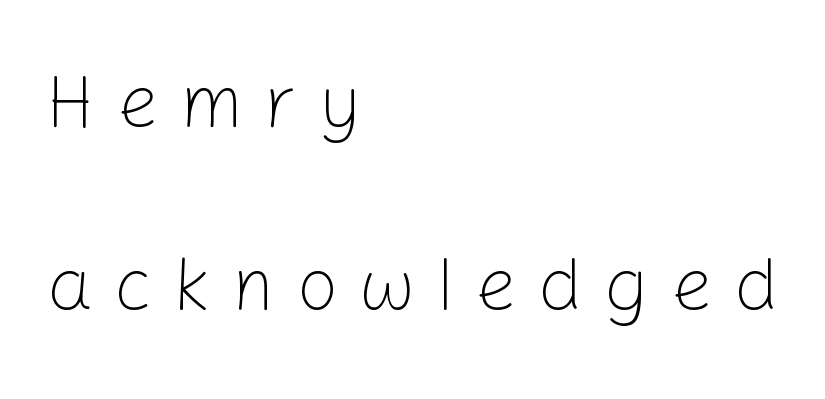
{"serif": "no", "italic": "no", "bold": "no", "weight": "light", "width": "normal", "stroke_contrast": "low", "x_height": "medium", "monospaced": "no", "underline": "no", "align": "left", "line_spacing": "loose", "line_spacing_ratio": 2.47, "letter_spacing": "wide", "letter_spacing_em": 0.28, "glyph_px": 74}
